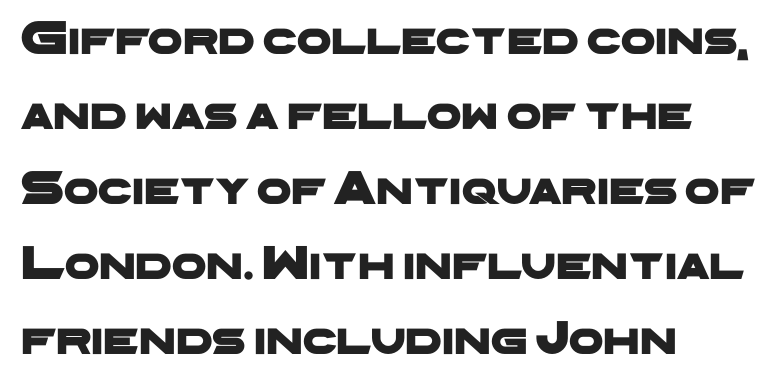
The image shows 49 px wide sans-serif type; set left-aligned, normal line spacing (1.53x), normal letter spacing, not underlined; low stroke contrast and a medium x-height.
